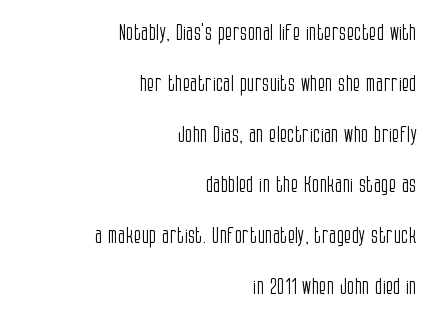
Q: Is the text bold? A: No.
Q: Is the text italic (slanted)? A: No, it is upright.
Q: Is the text underlined? A: No.
Q: How is the paragraph aligned? A: Right-aligned.
Q: Is the spacing between letters normal or unusually wide? A: Normal.
Q: Is the spacing between lines tight, normal or loose? A: Loose.
